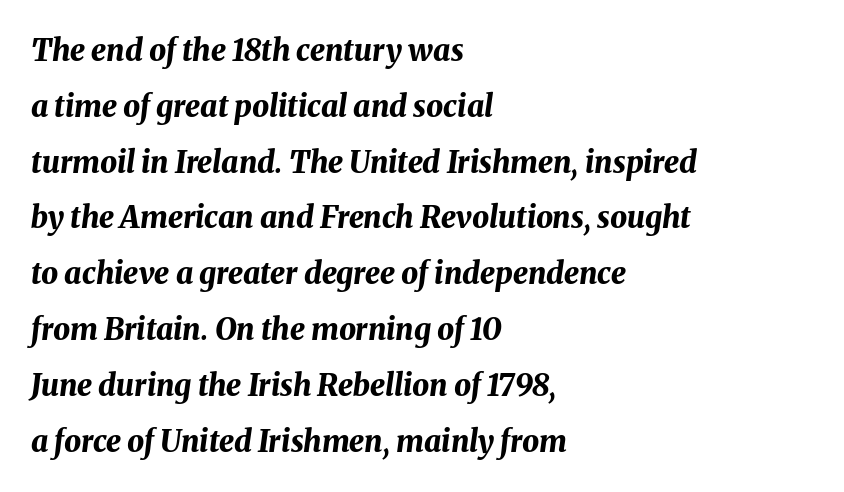
Q: Is the text bold? A: Yes.
Q: Is the text italic (slanted)? A: Yes, it leans right by about 8 degrees.
Q: Is the text underlined? A: No.
Q: How is the paragraph aligned? A: Left-aligned.
Q: Is the spacing between letters normal or unusually wide? A: Normal.
Q: Width (condensed, normal, or wide)? A: Normal.
Q: Stroke contrast? A: Medium.
Q: x-height? A: Medium.
Q: Monospaced? A: No.
